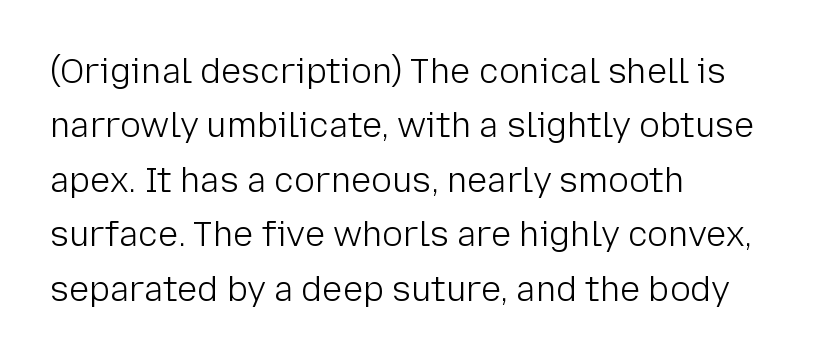
Quick note: underline off. You could not count columns in this text — the font is proportionally spaced. In terms of leading, this rendering sits right in the middle. Observe the ordinary spacing: letters are neighbours, not strangers. The type sits square on the baseline with zero lean.
